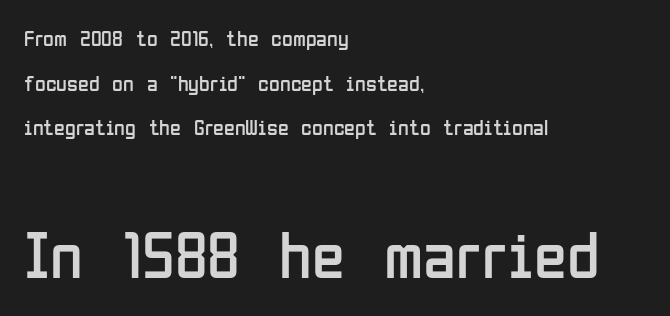
The image shows 67 px regular-weight, condensed sans-serif type, upright; set left-aligned, loose line spacing (2.03x), normal letter spacing, not underlined; the second (bottom) block is 3.05x larger; low stroke contrast and a medium x-height.
